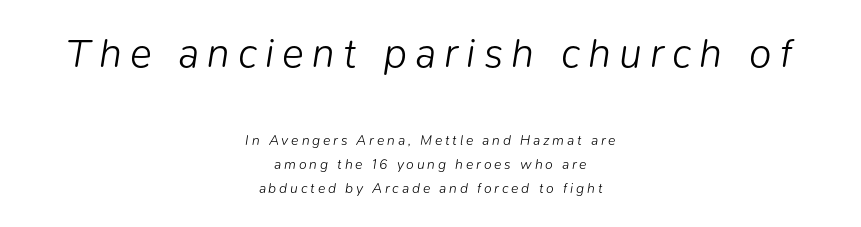
The image shows 41 px light type, italic (leaning right); set centered, line spacing 1.72x, unusually wide letter spacing (+0.2 em), not underlined; the first (top) block is 2.93x larger; low stroke contrast and a medium x-height.
